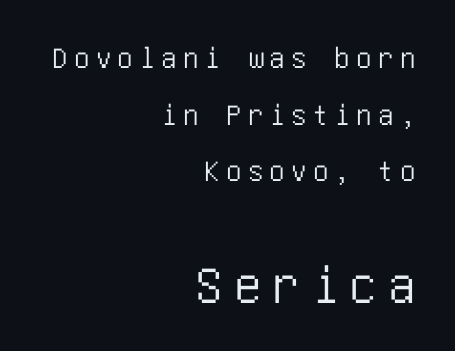
Q: Is the text italic (slanted)? A: No, it is upright.
Q: Is the typeface a serif or a sans-serif typeface? A: Sans-serif.
Q: Is the text underlined? A: No.
Q: How is the paragraph aligned? A: Right-aligned.
Q: Is the spacing between letters normal or unusually wide? A: Unusually wide.
Q: Which block of text is set in a larger size, the first (top) or the second (bottom)? A: The second (bottom) one.
Q: Width (condensed, normal, or wide)? A: Condensed.
Q: Stroke contrast? A: Low.
Q: x-height? A: Large.
